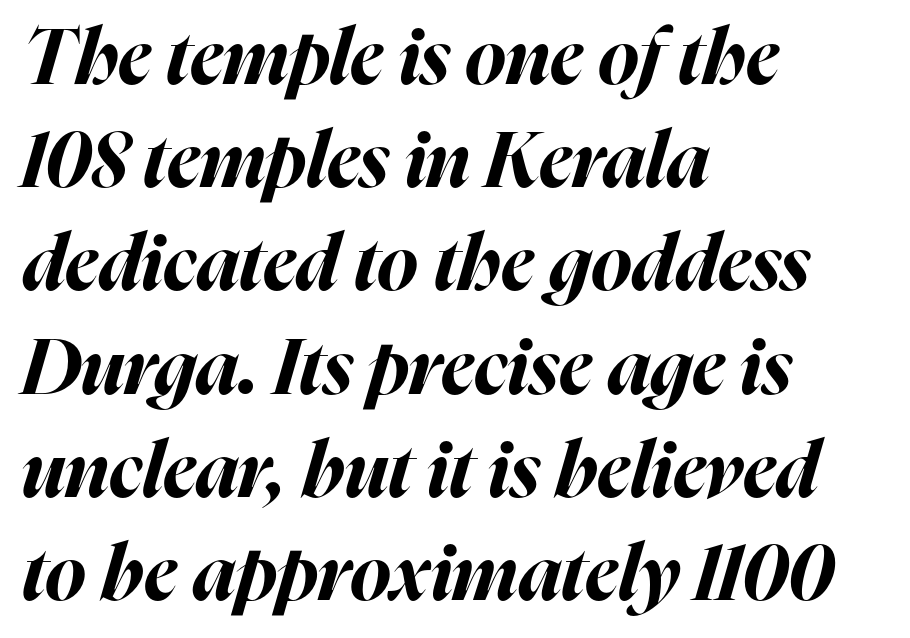
One-word summary of the alignment: left. The font's italic variant was chosen for this text. Underline: absent. If you measured baseline to baseline, you'd find a middling distance. The strokes are fattened all the way to bold. Observe the ordinary spacing: letters are neighbours, not strangers.
